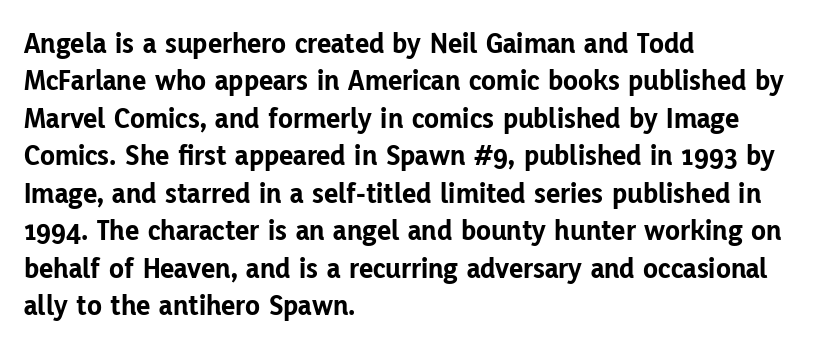
The image shows 30 px bold sans-serif type, upright; set left-aligned, normal line spacing (1.25x), normal letter spacing, not underlined; low stroke contrast and a medium x-height.
